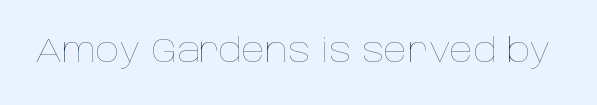
Q: Is the text bold? A: No.
Q: Is the text italic (slanted)? A: No, it is upright.
Q: Is the text underlined? A: No.
Q: Is the spacing between letters normal or unusually wide? A: Normal.
Q: Width (condensed, normal, or wide)? A: Normal.
Q: Stroke contrast? A: Low.
Q: x-height? A: Large.
Q: Monospaced? A: No.
